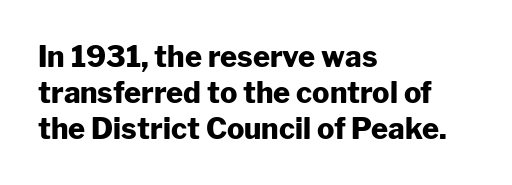
Q: Is the text bold? A: Yes.
Q: Is the text italic (slanted)? A: No, it is upright.
Q: Is the typeface a serif or a sans-serif typeface? A: Sans-serif.
Q: Is the text underlined? A: No.
Q: How is the paragraph aligned? A: Left-aligned.
Q: Is the spacing between letters normal or unusually wide? A: Normal.
Q: Width (condensed, normal, or wide)? A: Normal.
Q: Stroke contrast? A: Low.
Q: x-height? A: Medium.
Q: Monospaced? A: No.
